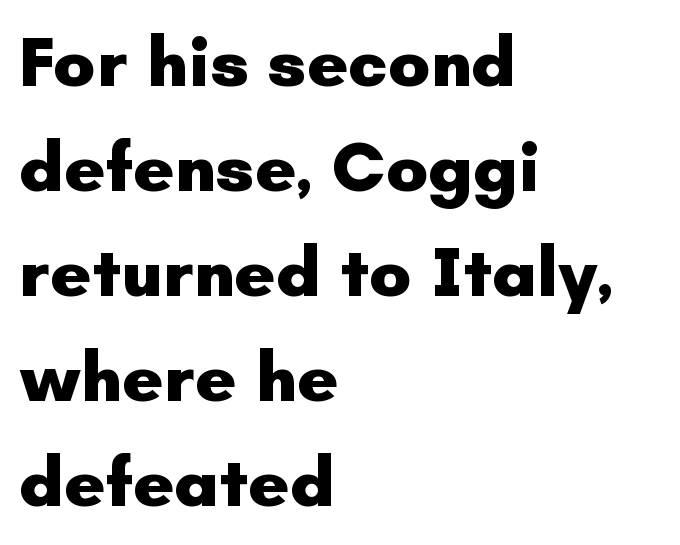
Bare-footed words on every line. When letters stand straight like this, we call the style roman or upright. Each letter keeps its own natural width here, so spacing adapts to shape. Whoever set this chose a conventional vertical rhythm. Thick stems and heavy bowls — unmistakably bold. Does the type have serifs? No, each stem ends abruptly.
